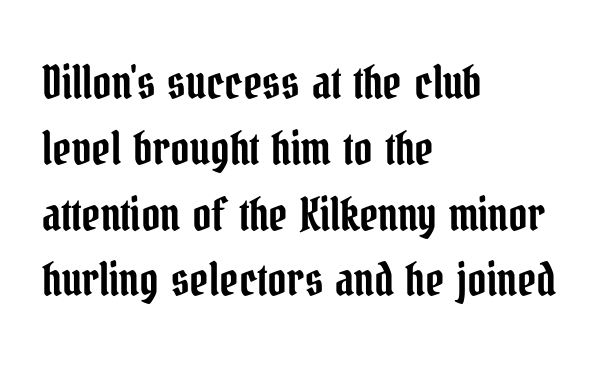
{"serif": "yes", "italic": "no", "width": "condensed", "stroke_contrast": "low", "x_height": "medium", "monospaced": "no", "underline": "no", "align": "left", "line_spacing": "normal", "line_spacing_ratio": 1.43, "letter_spacing": "normal", "letter_spacing_em": 0.0, "glyph_px": 46}
